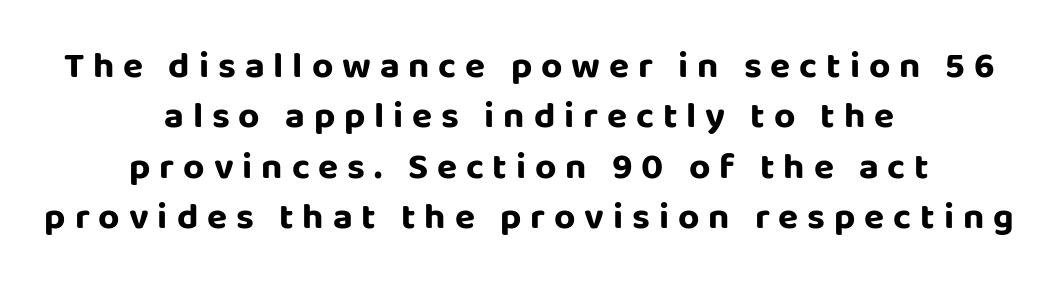
{"serif": "no", "italic": "no", "bold": "yes", "weight": "bold", "width": "normal", "stroke_contrast": "low", "x_height": "large", "monospaced": "no", "underline": "no", "align": "center", "line_spacing": "normal", "line_spacing_ratio": 1.36, "letter_spacing": "wide", "letter_spacing_em": 0.24, "glyph_px": 37}
